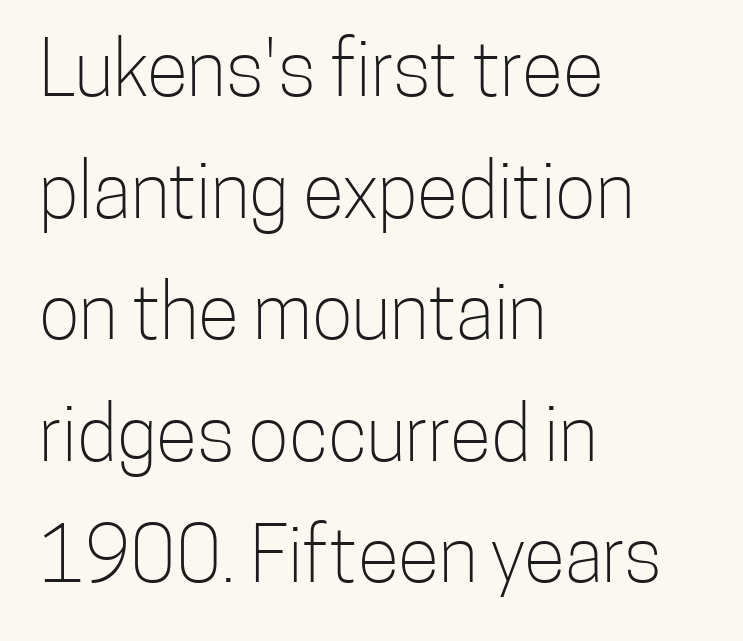
{"serif": "no", "italic": "no", "bold": "no", "weight": "light", "width": "condensed", "stroke_contrast": "low", "x_height": "medium", "monospaced": "no", "underline": "no", "align": "left", "line_spacing": "normal", "line_spacing_ratio": 1.6, "letter_spacing": "normal", "letter_spacing_em": 0.0, "glyph_px": 76}
